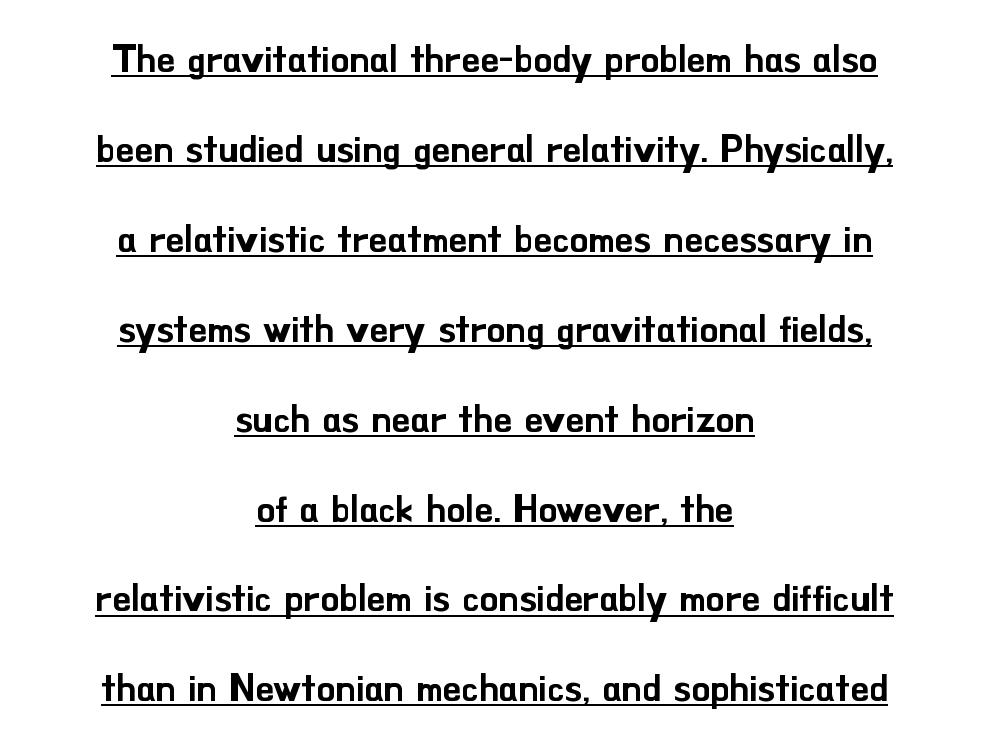
Is there much room between lines? Yes — plenty of vertical air separates them. There is no visible air inserted between adjacent glyphs. The face used here is proportionally spaced, like ordinary book or web type. The paragraph shown floats in the horizontal middle. No feet cap the strokes, marking this as sans-serif type. Quick note: underline on.
